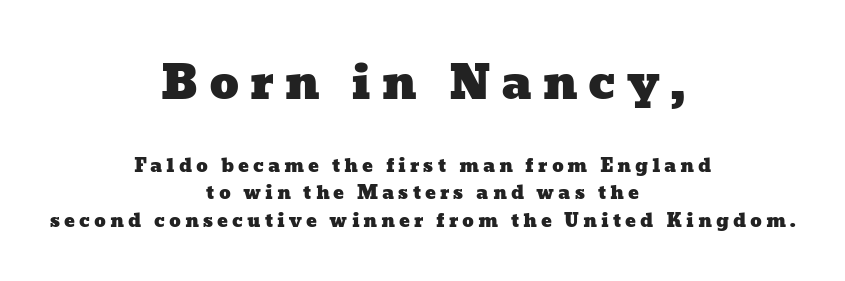
{"width": "wide", "stroke_contrast": "low", "x_height": "medium", "monospaced": "no", "underline": "no", "align": "center", "line_spacing": "normal", "line_spacing_ratio": 1.54, "letter_spacing": "wide", "letter_spacing_em": 0.22, "larger_block": "first", "size_ratio": 2.56, "glyph_px": 46}
